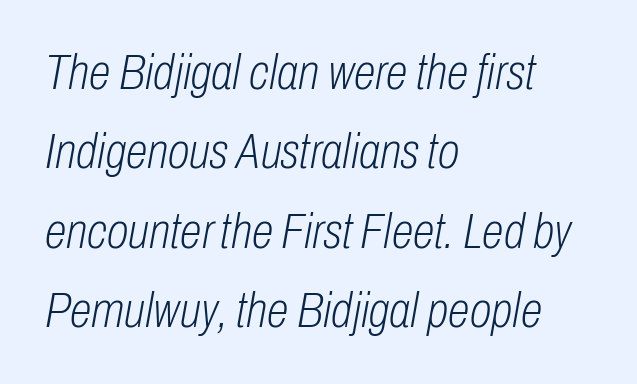
The image shows 50 px light, condensed type, italic (leaning right); set left-aligned, normal line spacing (1.59x), normal letter spacing, not underlined; low stroke contrast and a medium x-height.
